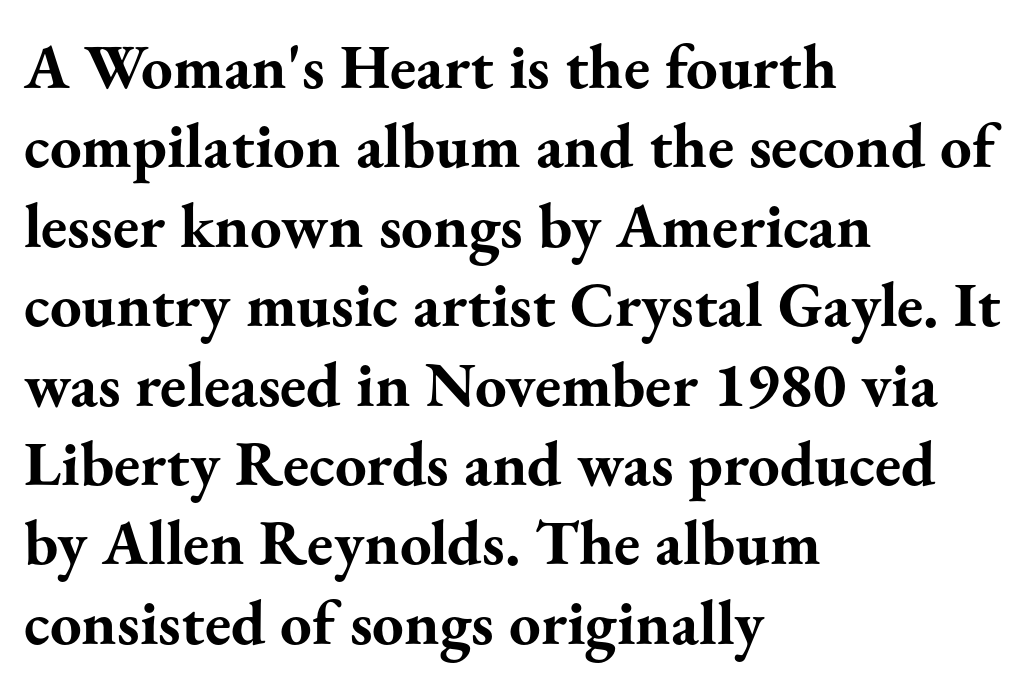
Nobody drew a line under any word here. Honestly, the letter spacing is just normal — you wouldn't notice it. The passage shown is typed in a proportional face where columns would drift. A classic flush-left, rag-right setting is used for this passage. Strokes here are thick enough to call this a true bold. Leading matches the norm, producing a regular column.
